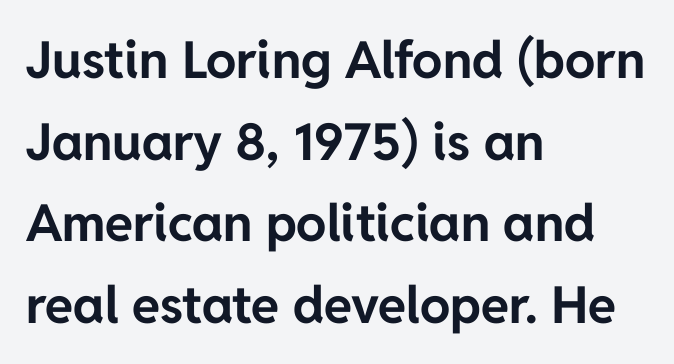
{"serif": "no", "italic": "no", "bold": "yes", "weight": "bold", "width": "normal", "stroke_contrast": "low", "x_height": "medium", "monospaced": "no", "underline": "no", "align": "left", "line_spacing": "normal", "line_spacing_ratio": 1.6, "letter_spacing": "normal", "letter_spacing_em": 0.0, "glyph_px": 51}
